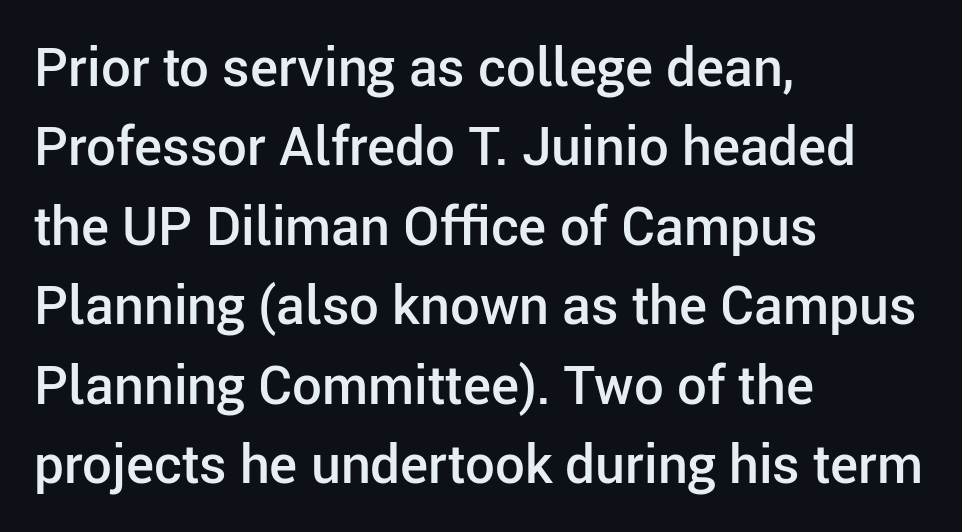
Q: Is the text bold? A: Semi-bold.
Q: Is the text italic (slanted)? A: No, it is upright.
Q: Is the typeface a serif or a sans-serif typeface? A: Sans-serif.
Q: Is the text underlined? A: No.
Q: How is the paragraph aligned? A: Left-aligned.
Q: Is the spacing between letters normal or unusually wide? A: Normal.
Q: Is the spacing between lines tight, normal or loose? A: Normal.
Q: Width (condensed, normal, or wide)? A: Normal.
Q: Stroke contrast? A: Low.
Q: x-height? A: Medium.
Q: Monospaced? A: No.
